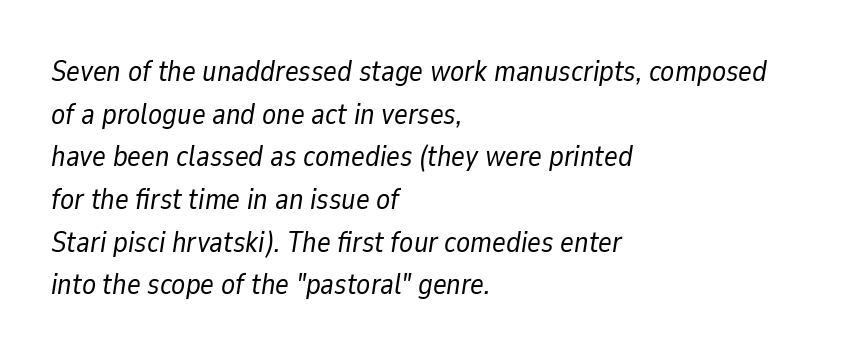
The words here are not underlined. The compositor pushed each line to the left boundary. A light-to-regular cut is what we see here. The letters are slanted; this is an italic face. Successive baselines arrive at the customary interval. The letters advance in unequal steps, a hallmark of proportional type.
